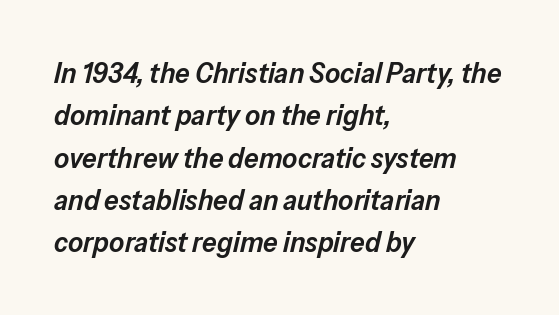
The image shows 29 px semibold type, italic (leaning right); set left-aligned, normal line spacing (1.46x), normal letter spacing, not underlined; low stroke contrast and a medium x-height.
